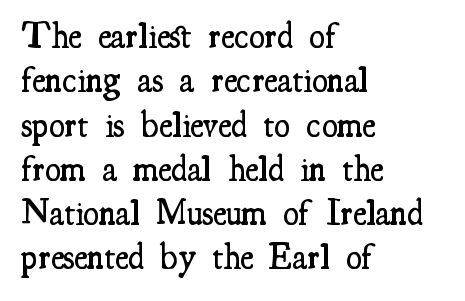
The image shows 36 px semibold, condensed serif type, upright; set left-aligned, line spacing 1.23x, normal letter spacing, not underlined; medium stroke contrast and a small x-height.
